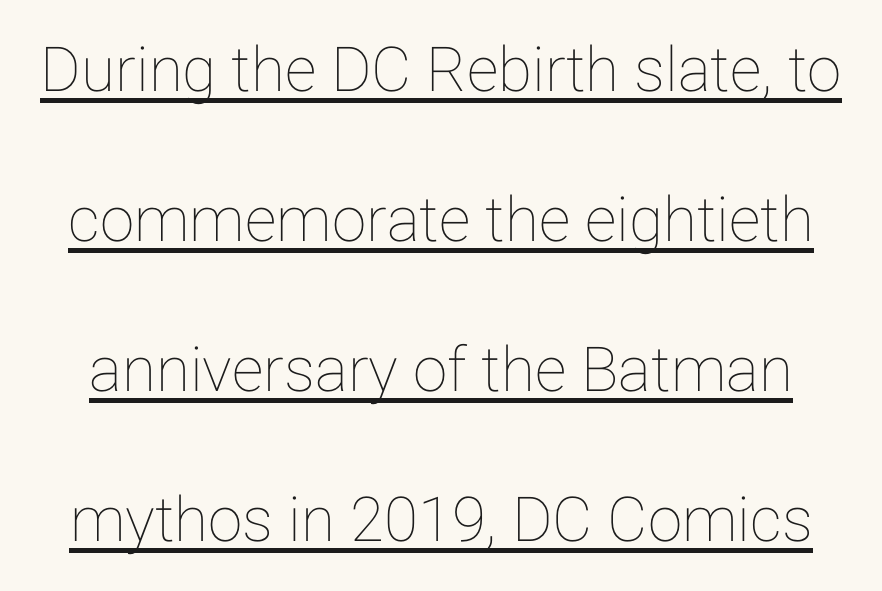
{"italic": "no", "width": "normal", "stroke_contrast": "low", "x_height": "medium", "monospaced": "no", "underline": "yes", "line_spacing": "loose", "line_spacing_ratio": 2.42, "letter_spacing": "normal", "letter_spacing_em": 0.0, "glyph_px": 62}
